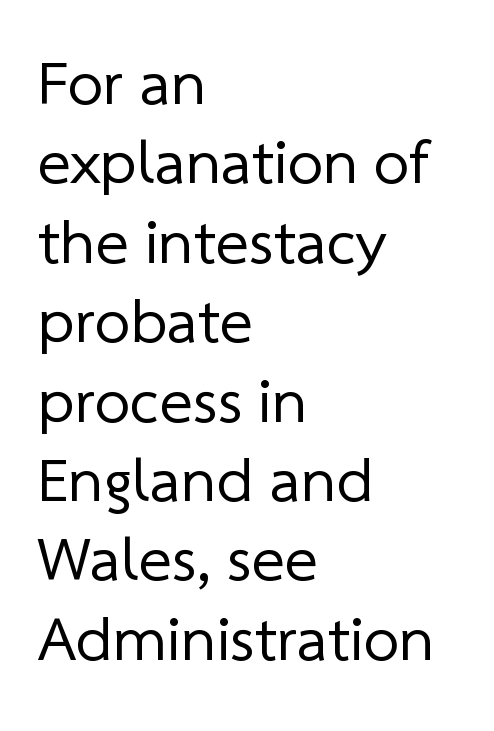
Q: Is the text bold? A: No.
Q: Is the typeface a serif or a sans-serif typeface? A: Sans-serif.
Q: Is the text underlined? A: No.
Q: How is the paragraph aligned? A: Left-aligned.
Q: Is the spacing between letters normal or unusually wide? A: Normal.
Q: Is the spacing between lines tight, normal or loose? A: Normal.
Q: Width (condensed, normal, or wide)? A: Normal.
Q: Stroke contrast? A: Low.
Q: x-height? A: Medium.
Q: Monospaced? A: No.
